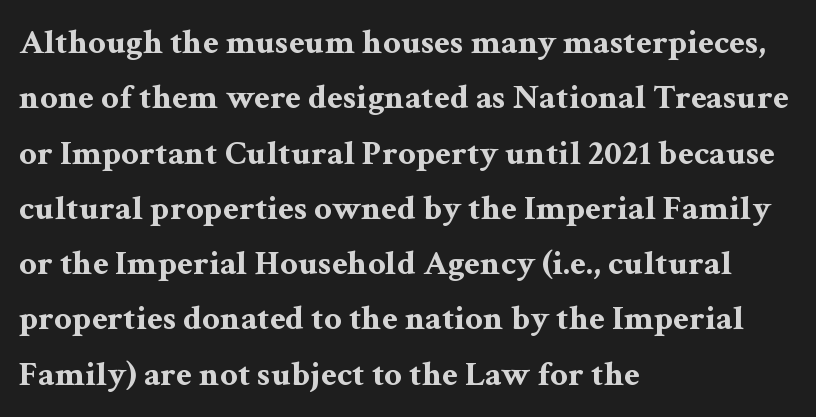
The image shows 35 px bold, wide serif type, upright; set left-aligned, normal line spacing (1.58x), normal letter spacing, not underlined; medium stroke contrast and a medium x-height.
